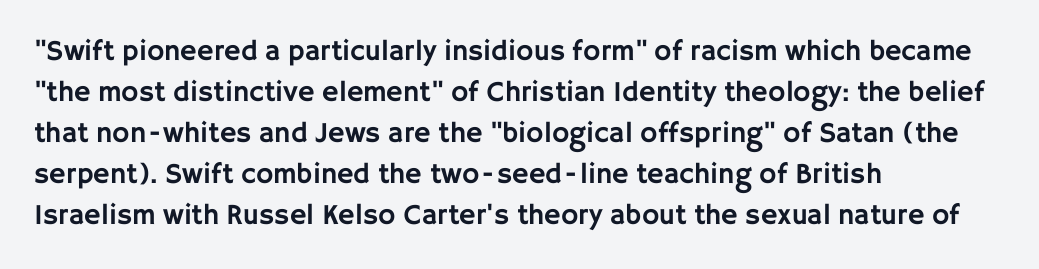
Proportional: the letters do not fall into vertical columns. Line starts are locked; line ends wander. The zone under the glyphs is completely vacant. The rendering uses a moderate line-height, typical for paragraphs. Students, note that the glyphs here touch the page at normal intervals.
